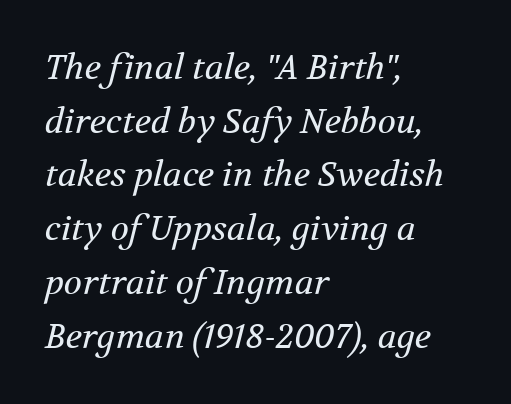
Check where the strokes stop: tiny serifs finish them off. No chunkiness to these letters — they're not bold. This rendering features lettering with no underline. A normal amount of white space separates one row of letters from the next.
